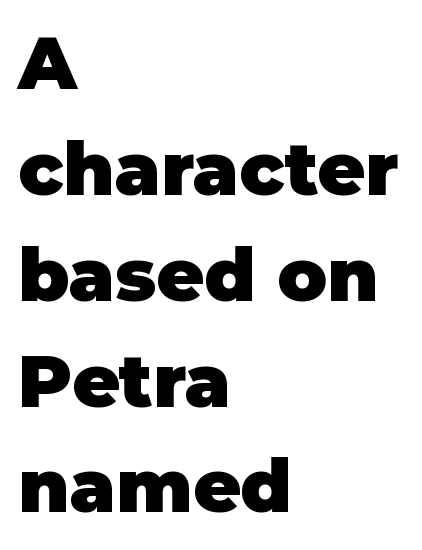
{"serif": "no", "italic": "no", "bold": "yes", "weight": "heavy", "width": "normal", "stroke_contrast": "low", "x_height": "large", "monospaced": "no", "underline": "no", "align": "left", "line_spacing": "normal", "line_spacing_ratio": 1.45, "letter_spacing": "normal", "letter_spacing_em": 0.0, "glyph_px": 73}
